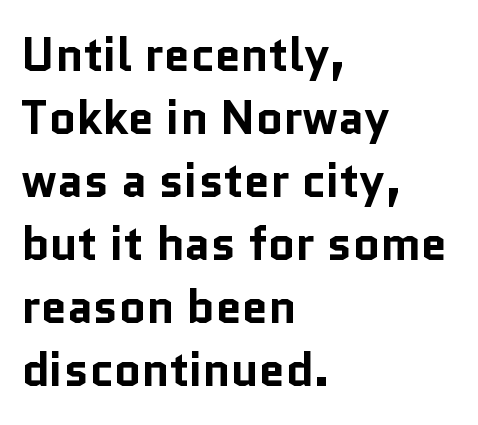
Q: Is the text bold? A: Yes.
Q: Is the text italic (slanted)? A: No, it is upright.
Q: Is the typeface a serif or a sans-serif typeface? A: Sans-serif.
Q: Is the text underlined? A: No.
Q: How is the paragraph aligned? A: Left-aligned.
Q: Is the spacing between letters normal or unusually wide? A: Normal.
Q: Is the spacing between lines tight, normal or loose? A: Normal.
Q: Width (condensed, normal, or wide)? A: Normal.
Q: Stroke contrast? A: Low.
Q: x-height? A: Medium.
Q: Monospaced? A: No.
